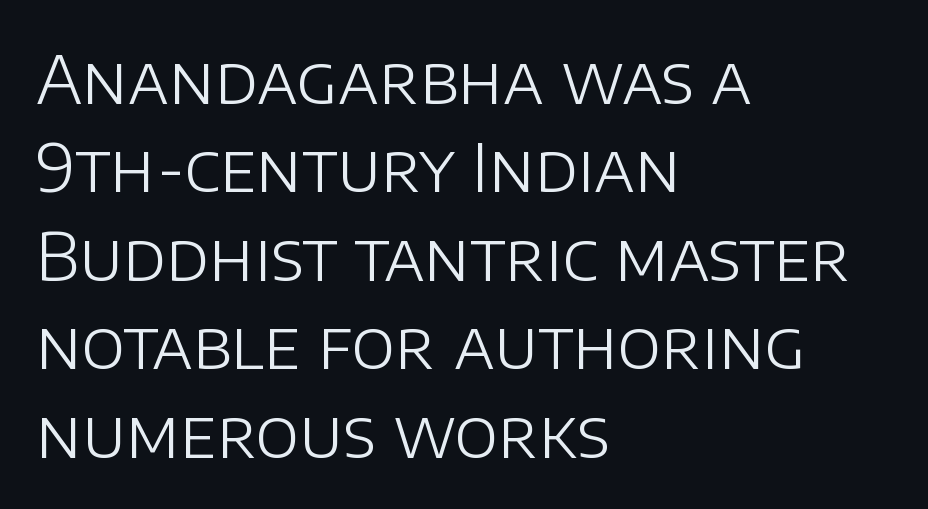
Is there much room between lines? A standard amount, neither cramped nor airy. Think of a printed novel: that variable character pitch is what you see here. Has an underline been added? It has not. No italicization has been applied; the sample stays upright. A sans-serif font was chosen for this passage.
